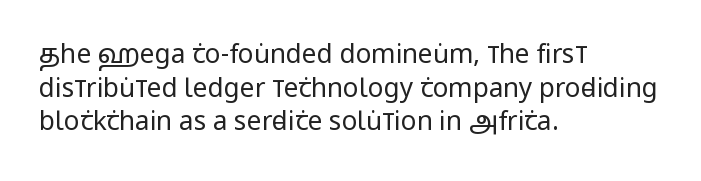
Interline gaps are of average width in this sample. In terms of posture, this sample is upright. Teacher's note: observe the even left margin — that is flush-left alignment. The cut favours lightness, reaching ordinary text weight at its darkest.
